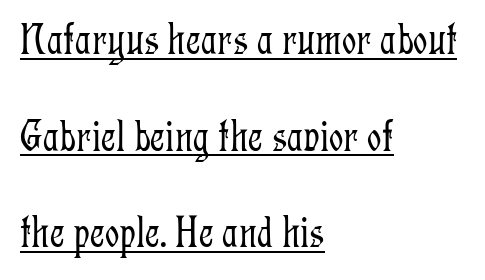
The image shows 45 px light, condensed serif type, upright; set left-aligned, loose line spacing (2.15x), normal letter spacing, underlined; low stroke contrast and a medium x-height.
